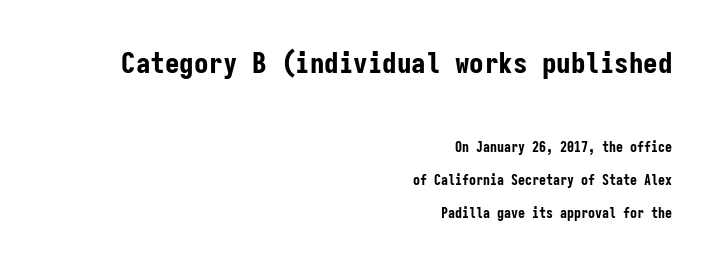
The image shows 29 px bold, condensed sans-serif type, upright, monospaced; set right-aligned, loose line spacing (2.39x), normal letter spacing, not underlined; the first (top) block is 2.07x larger; low stroke contrast and a medium x-height.
